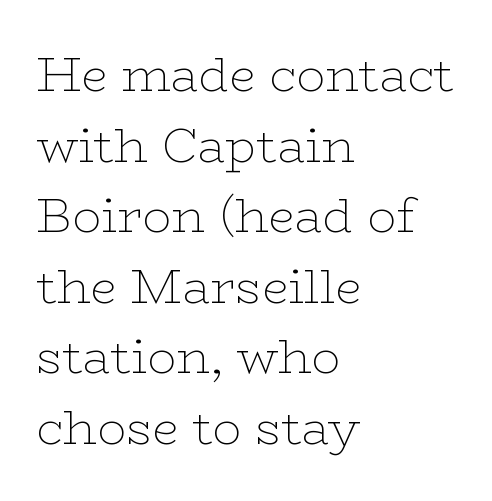
The image shows 48 px thin, wide serif type, upright; set left-aligned, normal line spacing (1.47x), normal letter spacing, not underlined; low stroke contrast and a medium x-height.
